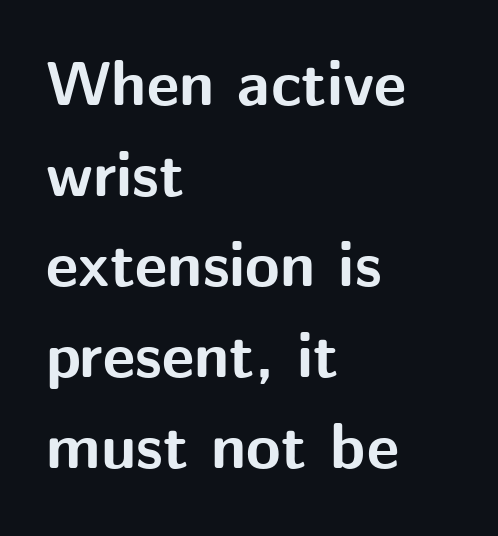
This is the regular roman posture of the typeface. In terms of leading, this rendering sits right in the middle. The gaps between neighbouring characters are ordinary and unremarkable. Spacing verdict: proportional, widths tailored to each character. Students, this is bold: see how much ink each stroke carries. A clean baseline with only descenders dipping below it.
